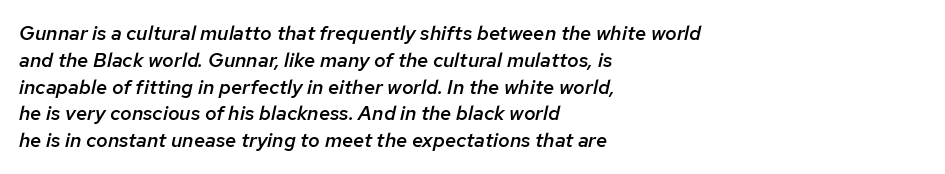
{"italic": "yes", "lean": "right", "slant_degrees": 12, "bold": "semi", "underline": "no", "align": "left", "line_spacing": "normal", "line_spacing_ratio": 1.34, "letter_spacing": "normal", "letter_spacing_em": 0.0, "glyph_px": 20}
